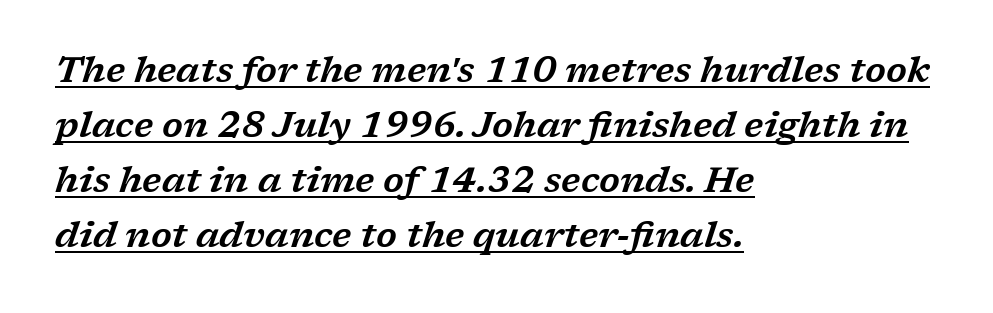
{"serif": "yes", "italic": "yes", "lean": "right", "slant_degrees": 17, "width": "wide", "stroke_contrast": "low", "x_height": "medium", "monospaced": "no", "underline": "yes", "align": "left", "line_spacing": "normal", "line_spacing_ratio": 1.53, "letter_spacing": "normal", "letter_spacing_em": 0.0, "glyph_px": 36}
